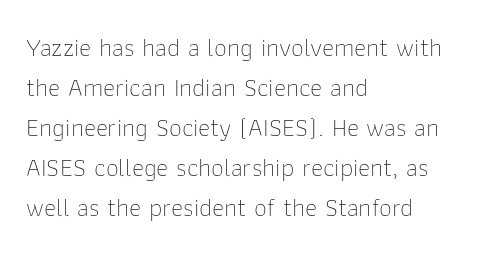
{"italic": "no", "bold": "no", "underline": "no", "align": "left", "line_spacing": "normal", "line_spacing_ratio": 1.54, "letter_spacing": "normal", "letter_spacing_em": 0.0, "glyph_px": 26}
